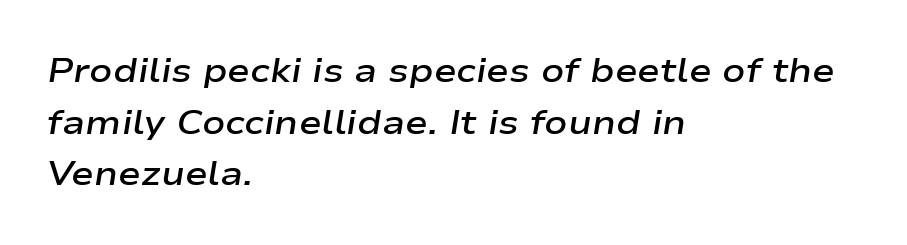
Q: Is the text bold? A: Semi-bold.
Q: Is the text italic (slanted)? A: Yes, it leans right by about 9 degrees.
Q: Is the text underlined? A: No.
Q: How is the paragraph aligned? A: Left-aligned.
Q: Is the spacing between letters normal or unusually wide? A: Normal.
Q: Is the spacing between lines tight, normal or loose? A: Normal.
Q: Width (condensed, normal, or wide)? A: Wide.
Q: Stroke contrast? A: Low.
Q: x-height? A: Medium.
Q: Monospaced? A: No.
